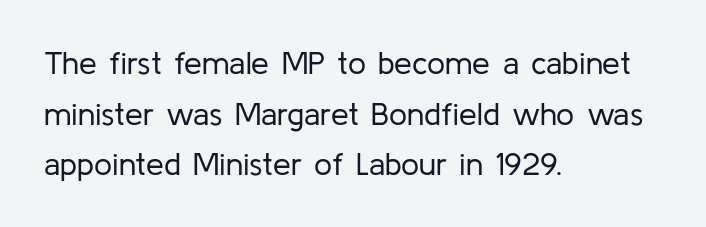
This sample has the flowing, uneven cadence of proportional lettering. Compared with typical paragraphs, the rows here are spaced about the same. A typesetter would call this zero additional tracking. No extra ink here — the face is not bold.
